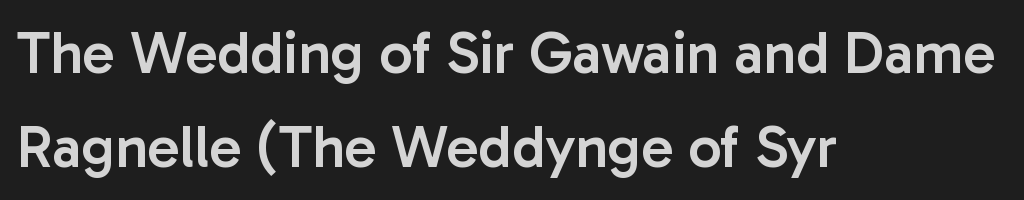
The image shows 59 px semibold sans-serif type, upright; set left-aligned, normal line spacing (1.59x), normal letter spacing, not underlined; low stroke contrast and a medium x-height.
